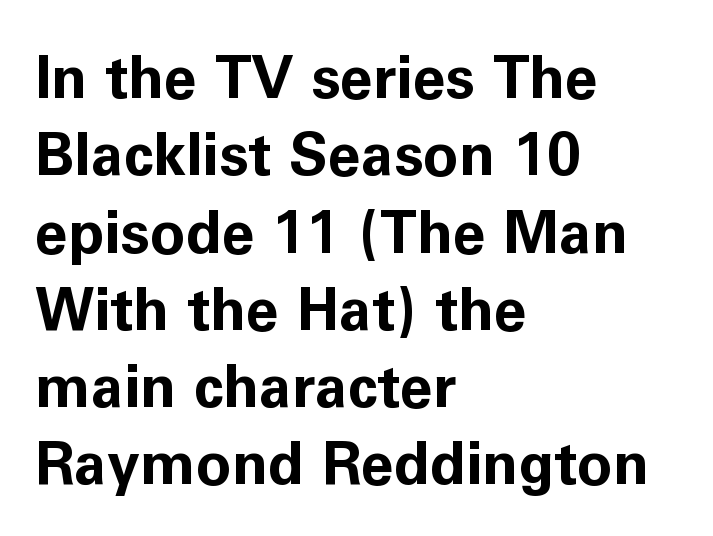
Posture: straight, roman, zero tilt. Are there feet on the stems? There aren't — it's a sans. Words float on clear page, feet unadorned. Where is the straight margin? On the left.
